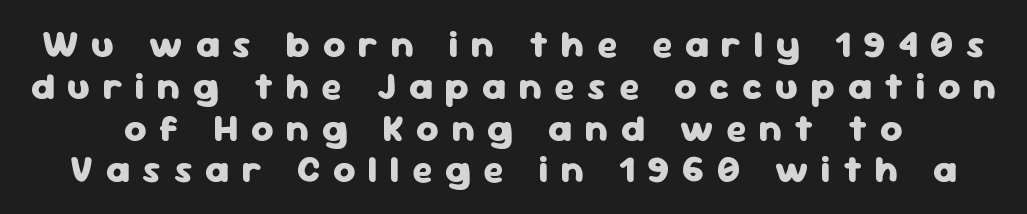
{"serif": "no", "italic": "no", "bold": "yes", "weight": "heavy", "width": "normal", "stroke_contrast": "low", "x_height": "medium", "monospaced": "no", "underline": "no", "line_spacing": "tight", "line_spacing_ratio": 1.1, "letter_spacing": "wide", "letter_spacing_em": 0.33, "glyph_px": 38}
